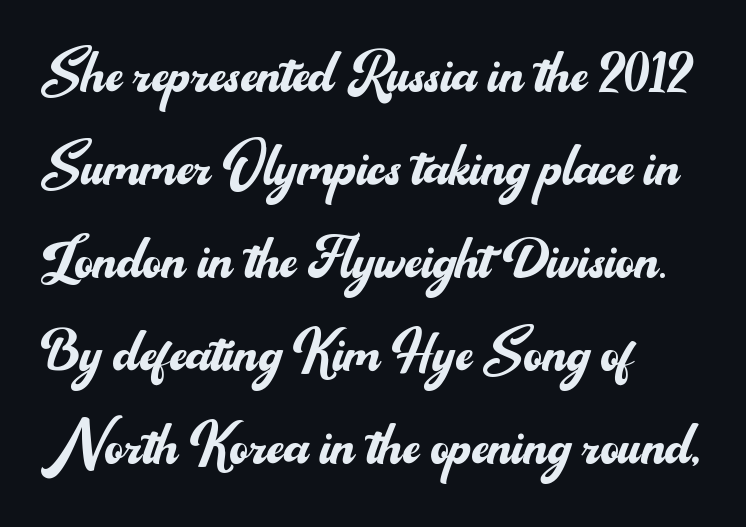
Q: Is the text bold? A: No.
Q: Is the text italic (slanted)? A: Yes.
Q: Is the typeface a serif or a sans-serif typeface? A: Sans-serif.
Q: Is the text underlined? A: No.
Q: How is the paragraph aligned? A: Left-aligned.
Q: Is the spacing between letters normal or unusually wide? A: Normal.
Q: Is the spacing between lines tight, normal or loose? A: Normal.
Q: Width (condensed, normal, or wide)? A: Normal.
Q: Stroke contrast? A: Medium.
Q: x-height? A: Small.
Q: Monospaced? A: No.
